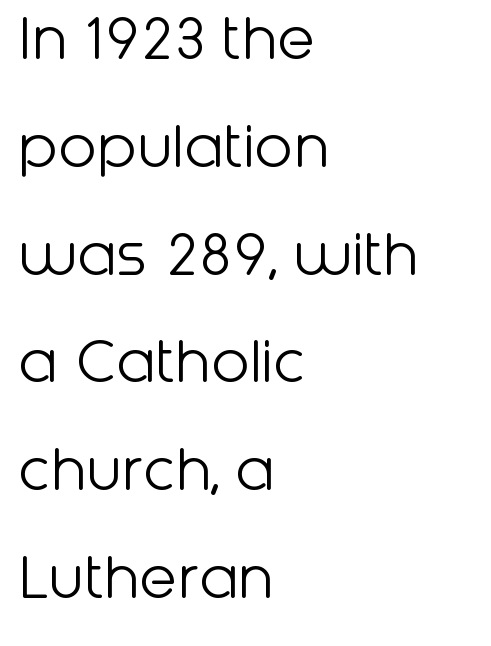
Q: Is the text bold? A: No.
Q: Is the text italic (slanted)? A: No, it is upright.
Q: Is the typeface a serif or a sans-serif typeface? A: Sans-serif.
Q: Is the text underlined? A: No.
Q: How is the paragraph aligned? A: Left-aligned.
Q: Is the spacing between letters normal or unusually wide? A: Normal.
Q: Is the spacing between lines tight, normal or loose? A: Normal.
Q: Width (condensed, normal, or wide)? A: Normal.
Q: Stroke contrast? A: Low.
Q: x-height? A: Medium.
Q: Monospaced? A: No.
